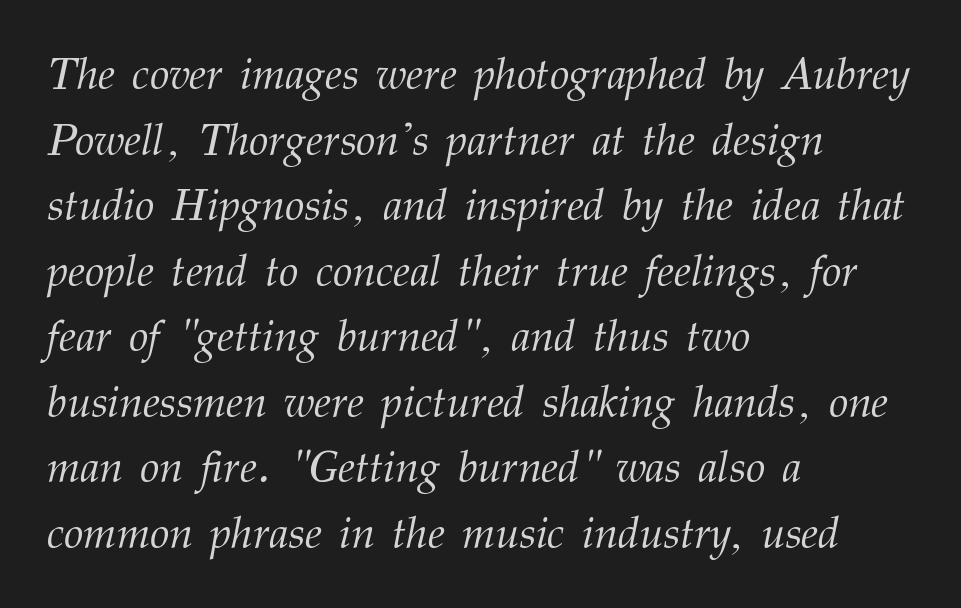
This is serif lettering, the kind often seen in printed books. The passage is arranged the way most books set body copy — flush left. Vertical stems look standard width or narrower in stroke. Is there much room between lines? A standard amount, neither cramped nor airy. Words float on clear page, feet unadorned. Is the letter spacing exaggerated? No — it looks like the ordinary default.
